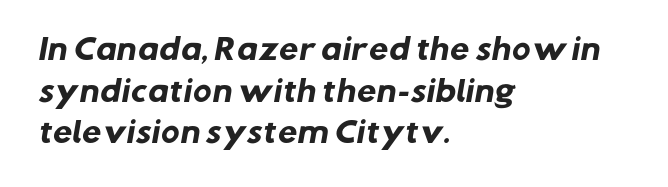
The image shows 28 px heavy sans-serif type; set left-aligned, normal line spacing (1.49x), normal letter spacing, not underlined; low stroke contrast and a medium x-height.
